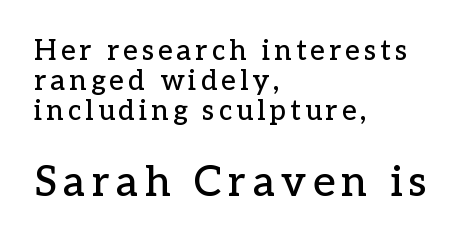
Q: Is the text italic (slanted)? A: No, it is upright.
Q: Is the typeface a serif or a sans-serif typeface? A: Serif.
Q: Is the text underlined? A: No.
Q: How is the paragraph aligned? A: Left-aligned.
Q: Is the spacing between lines tight, normal or loose? A: Tight.
Q: Which block of text is set in a larger size, the first (top) or the second (bottom)? A: The second (bottom) one.
Q: Width (condensed, normal, or wide)? A: Normal.
Q: Stroke contrast? A: Low.
Q: x-height? A: Medium.
Q: Monospaced? A: No.
